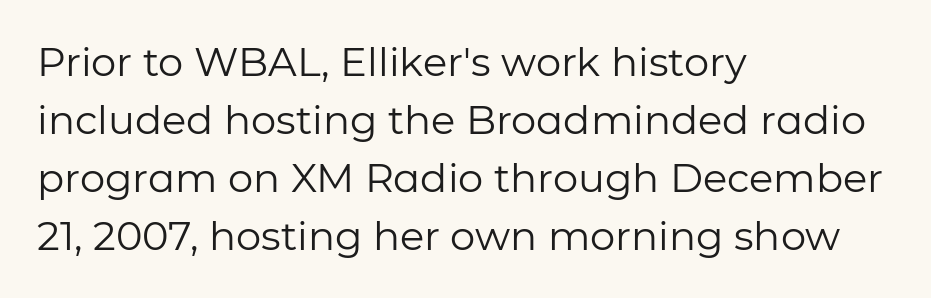
Q: Is the text bold? A: No.
Q: Is the text italic (slanted)? A: No, it is upright.
Q: Is the typeface a serif or a sans-serif typeface? A: Sans-serif.
Q: Is the text underlined? A: No.
Q: How is the paragraph aligned? A: Left-aligned.
Q: Is the spacing between letters normal or unusually wide? A: Normal.
Q: Is the spacing between lines tight, normal or loose? A: Normal.
Q: Width (condensed, normal, or wide)? A: Normal.
Q: Stroke contrast? A: Low.
Q: x-height? A: Medium.
Q: Monospaced? A: No.
